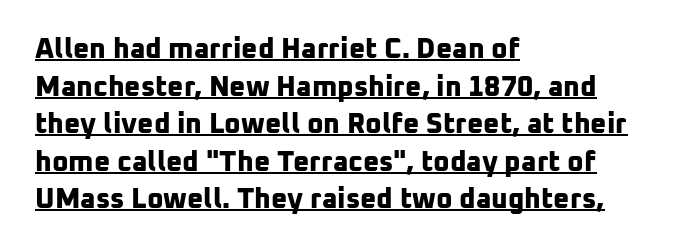
Q: Is the text bold? A: Yes.
Q: Is the typeface a serif or a sans-serif typeface? A: Sans-serif.
Q: Is the text underlined? A: Yes.
Q: How is the paragraph aligned? A: Left-aligned.
Q: Is the spacing between letters normal or unusually wide? A: Normal.
Q: Is the spacing between lines tight, normal or loose? A: Normal.
Q: Width (condensed, normal, or wide)? A: Normal.
Q: Stroke contrast? A: Low.
Q: x-height? A: Medium.
Q: Monospaced? A: No.
